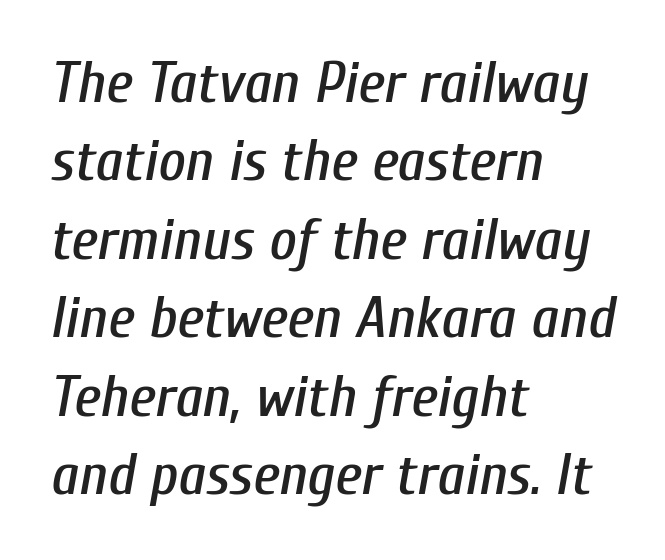
Character widths vary here, with narrow letters taking less room than wide ones. Baseline-to-baseline distance is the conventional proportion of letter height. Nothing unusual about the tracking: characters are spaced as the font intends. The rendering applies a slant to the glyphs.
